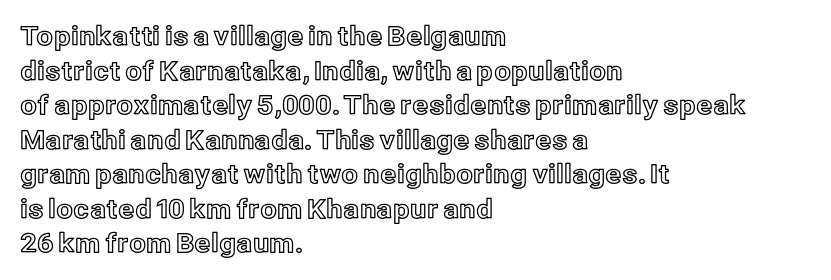
Q: Is the text italic (slanted)? A: No, it is upright.
Q: Is the text underlined? A: No.
Q: How is the paragraph aligned? A: Left-aligned.
Q: Is the spacing between letters normal or unusually wide? A: Normal.
Q: Is the spacing between lines tight, normal or loose? A: Normal.
